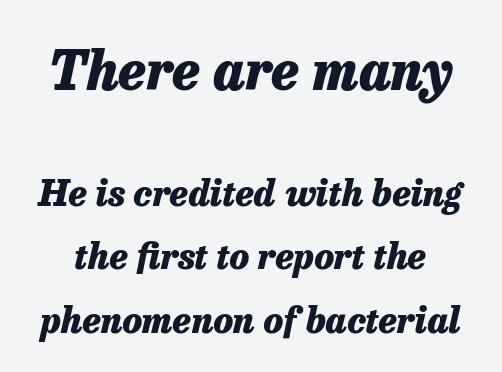
Q: Is the text bold? A: Yes.
Q: Is the text italic (slanted)? A: Yes, it leans right by about 13 degrees.
Q: Is the text underlined? A: No.
Q: Is the spacing between letters normal or unusually wide? A: Normal.
Q: Which block of text is set in a larger size, the first (top) or the second (bottom)? A: The first (top) one.
Q: Width (condensed, normal, or wide)? A: Normal.
Q: Stroke contrast? A: Low.
Q: x-height? A: Medium.
Q: Monospaced? A: No.
